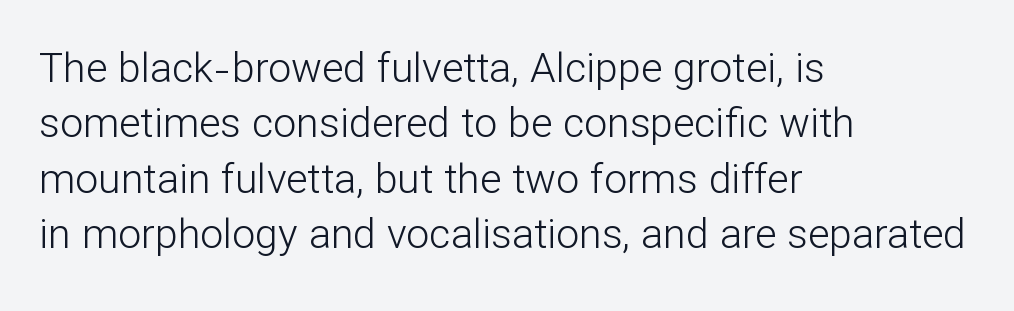
Quick note: underline off. This is not heavy type; no bold has been used. The axis of the letterforms is exactly vertical. A typesetter would label this face a sans.
